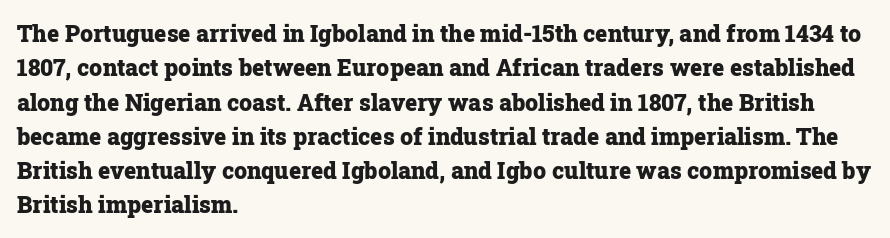
The image shows 23 px bold type, upright; set left-aligned, normal line spacing (1.49x), normal letter spacing, not underlined.
